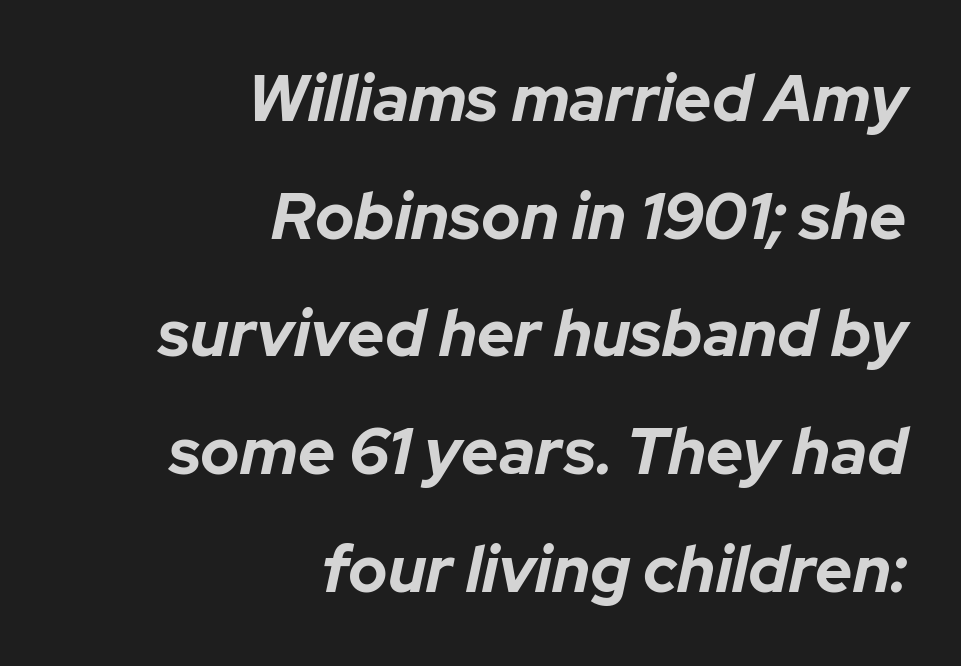
{"italic": "yes", "lean": "right", "slant_degrees": 12, "bold": "yes", "weight": "bold", "width": "normal", "stroke_contrast": "low", "x_height": "medium", "monospaced": "no", "underline": "no", "align": "right", "line_spacing_ratio": 1.81, "letter_spacing": "normal", "letter_spacing_em": 0.0, "glyph_px": 65}
